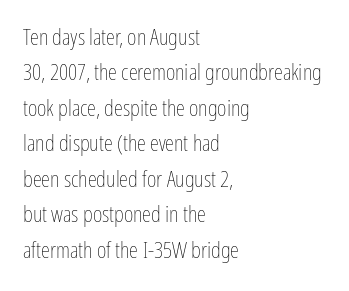
{"italic": "no", "bold": "no", "underline": "no", "align": "left", "line_spacing": "normal", "line_spacing_ratio": 1.54, "letter_spacing": "normal", "letter_spacing_em": 0.0, "glyph_px": 23}
